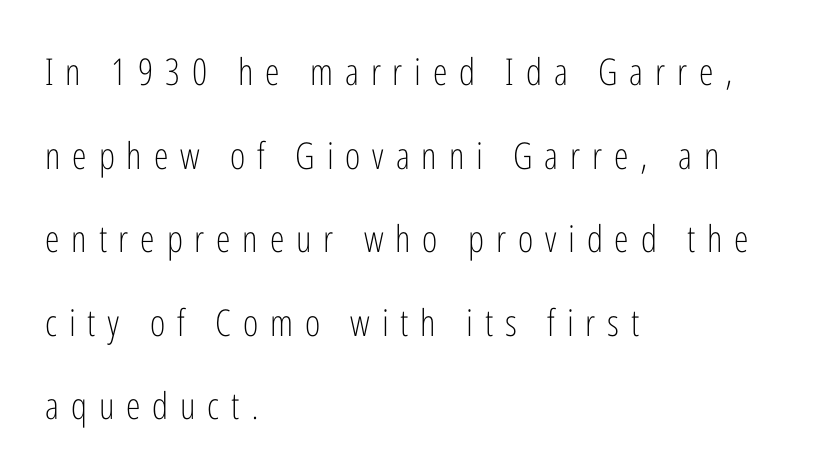
Q: Is the text bold? A: No.
Q: Is the text italic (slanted)? A: No, it is upright.
Q: Is the typeface a serif or a sans-serif typeface? A: Sans-serif.
Q: Is the text underlined? A: No.
Q: How is the paragraph aligned? A: Left-aligned.
Q: Is the spacing between letters normal or unusually wide? A: Unusually wide.
Q: Is the spacing between lines tight, normal or loose? A: Loose.
Q: Width (condensed, normal, or wide)? A: Condensed.
Q: Stroke contrast? A: Low.
Q: x-height? A: Medium.
Q: Monospaced? A: No.
